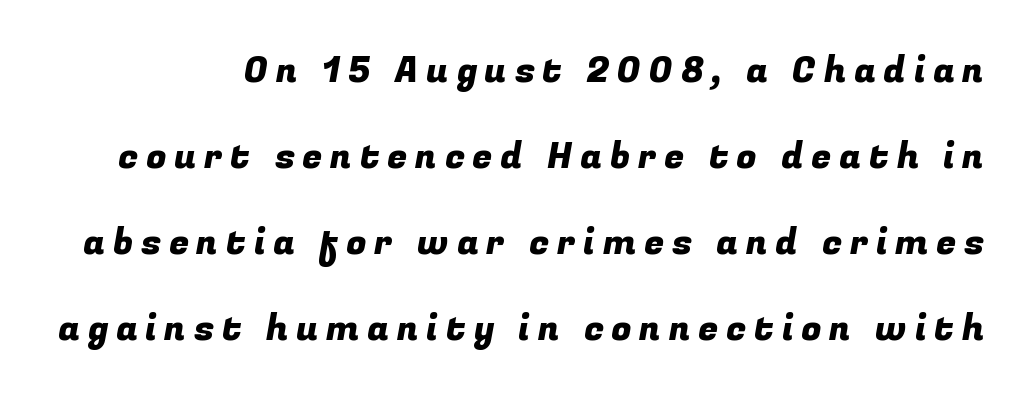
{"serif": "no", "width": "normal", "stroke_contrast": "low", "x_height": "medium", "monospaced": "no", "underline": "no", "line_spacing": "loose", "line_spacing_ratio": 2.39, "letter_spacing": "wide", "letter_spacing_em": 0.22, "glyph_px": 36}
